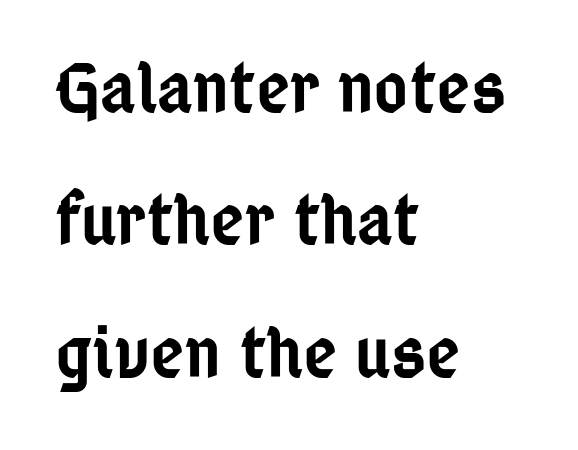
Q: Is the text bold? A: Semi-bold.
Q: Is the text italic (slanted)? A: No, it is upright.
Q: Is the typeface a serif or a sans-serif typeface? A: Sans-serif.
Q: Is the text underlined? A: No.
Q: How is the paragraph aligned? A: Left-aligned.
Q: Is the spacing between letters normal or unusually wide? A: Normal.
Q: Width (condensed, normal, or wide)? A: Condensed.
Q: Stroke contrast? A: Low.
Q: x-height? A: Medium.
Q: Monospaced? A: No.
